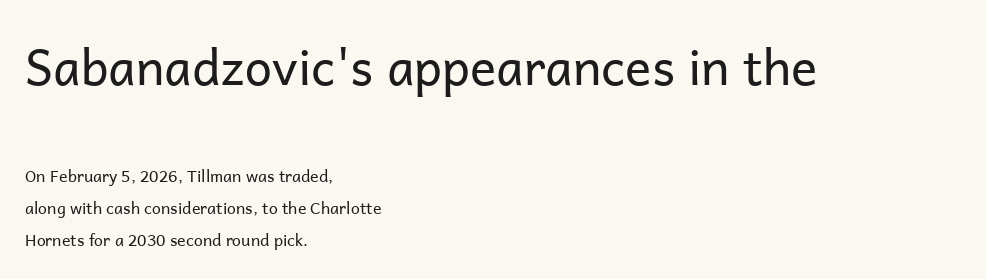
The strip under each line holds only bare page. The setting favours the left margin, as ordinary paragraphs usually do. Compared with typical paragraphs, the rows here are farther apart. Check where the strokes stop: nothing finishes them off — pure sans. The tracking reads as untouched default to a designer's eye. This is not heavy type; no bold has been used.
